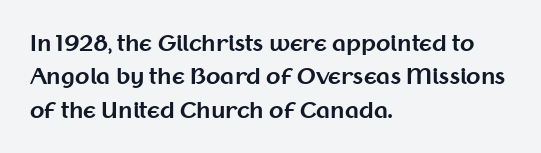
The lines sit at an ordinary, default distance from one another. Bare-footed words on every line. The rendering uses a bold face; every stroke is thick and dark. Posture: upright roman.
